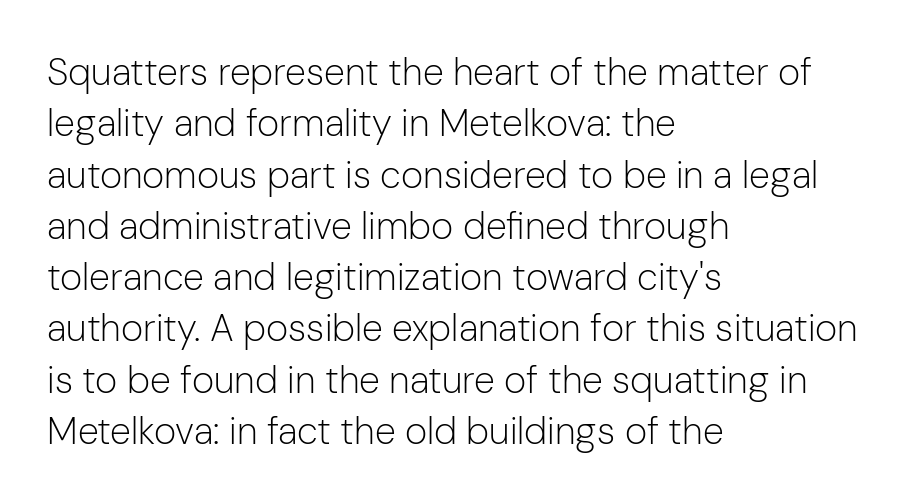
{"serif": "no", "italic": "no", "bold": "no", "weight": "light", "width": "normal", "stroke_contrast": "low", "x_height": "medium", "monospaced": "no", "underline": "no", "align": "left", "line_spacing": "normal", "line_spacing_ratio": 1.35, "letter_spacing": "normal", "letter_spacing_em": 0.0, "glyph_px": 38}
